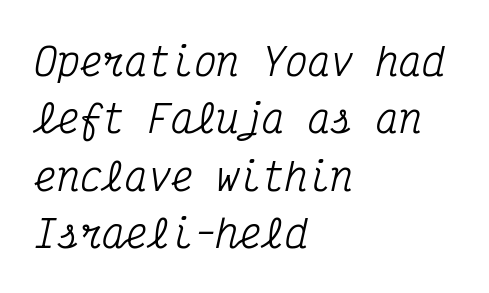
The image shows 38 px condensed serif type, italic (leaning right), monospaced; set left-aligned, normal line spacing (1.51x), normal letter spacing, not underlined; medium stroke contrast and a medium x-height.
